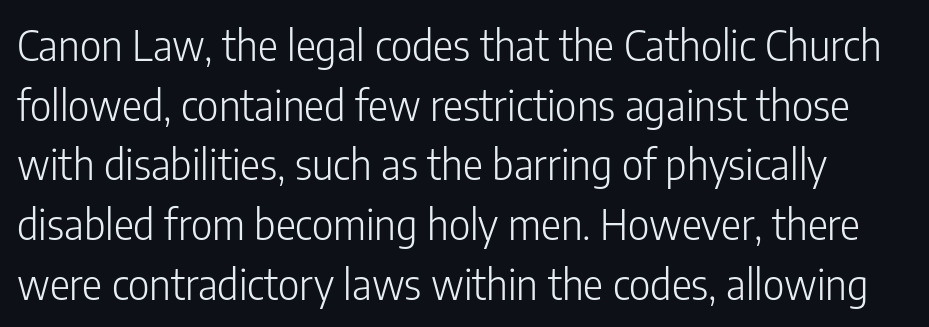
A roman cut, with each character standing at attention. What stands out about the letter spacing? Nothing — it is the standard amount. These lines are composed in type without serifs. The cut favours lightness, reaching ordinary text weight at its darkest. The gap between lines stays unmarked.
